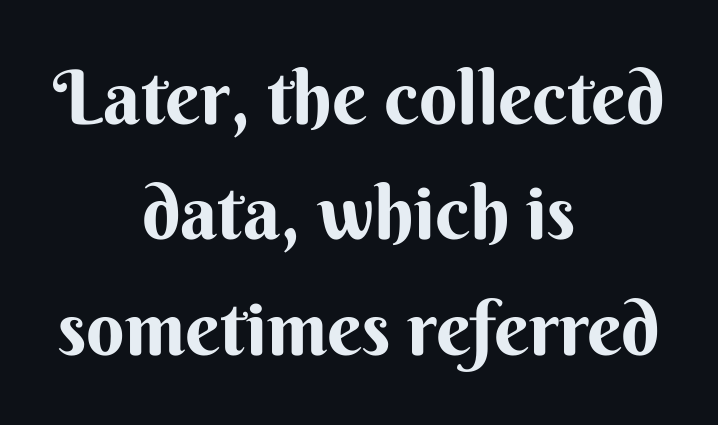
Q: Is the text bold? A: Yes.
Q: Is the text italic (slanted)? A: No, it is upright.
Q: Is the typeface a serif or a sans-serif typeface? A: Sans-serif.
Q: Is the text underlined? A: No.
Q: How is the paragraph aligned? A: Centered.
Q: Is the spacing between letters normal or unusually wide? A: Normal.
Q: Is the spacing between lines tight, normal or loose? A: Normal.
Q: Width (condensed, normal, or wide)? A: Normal.
Q: Stroke contrast? A: Medium.
Q: x-height? A: Small.
Q: Monospaced? A: No.
